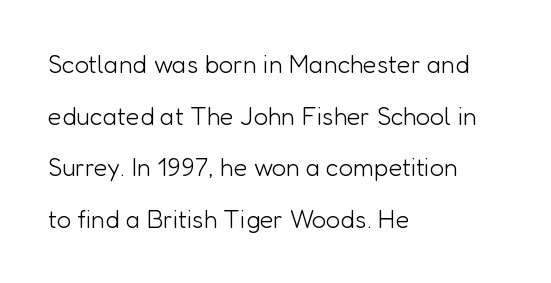
The face looks like a standard text weight, possibly lighter. This sample uses plain, unmodified letter spacing. Nope, not italic — everything's standing straight. Rule under the text: the space is simply empty.
